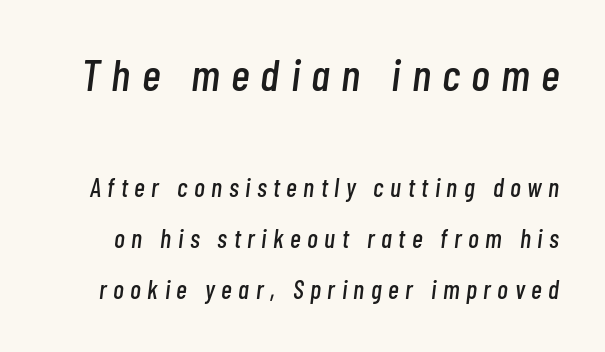
{"italic": "yes", "lean": "right", "slant_degrees": 7, "width": "condensed", "stroke_contrast": "low", "x_height": "medium", "monospaced": "no", "underline": "no", "line_spacing": "loose", "line_spacing_ratio": 1.97, "letter_spacing": "wide", "letter_spacing_em": 0.25, "larger_block": "first", "size_ratio": 1.73, "glyph_px": 45}
